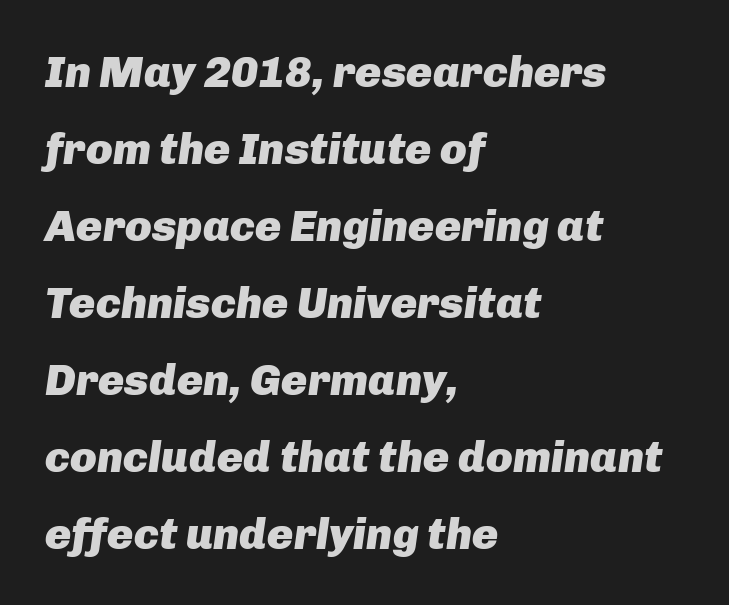
These lines are rendered in a variable-pitch font. Check under the words: just untouched page. You could call the tracking neutral — neither tight nor loose. The strokes are fattened all the way to bold. The font's italic variant was chosen for this text. Leftover space on each line is placed entirely after the last word.
